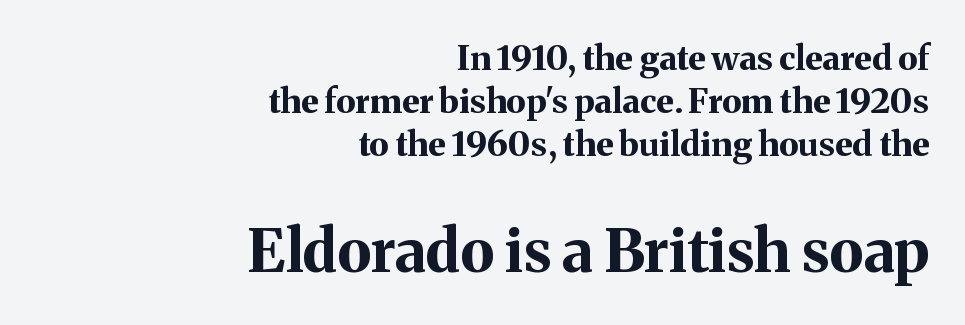
Strokes here are thick enough to call this a true bold. The letters advance in unequal steps, a hallmark of proportional type. Is there any slant? The stems are plumb. The lines are quadded right. This block has exactly the height ordinary leading produces.
